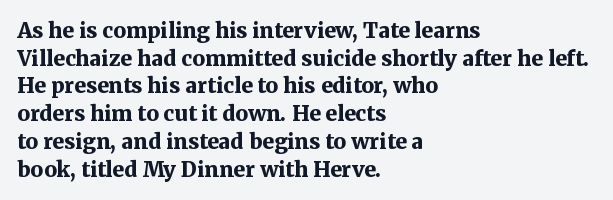
Q: Is the text bold? A: Yes.
Q: Is the text italic (slanted)? A: No, it is upright.
Q: Is the text underlined? A: No.
Q: How is the paragraph aligned? A: Left-aligned.
Q: Is the spacing between letters normal or unusually wide? A: Normal.
Q: Is the spacing between lines tight, normal or loose? A: Normal.
